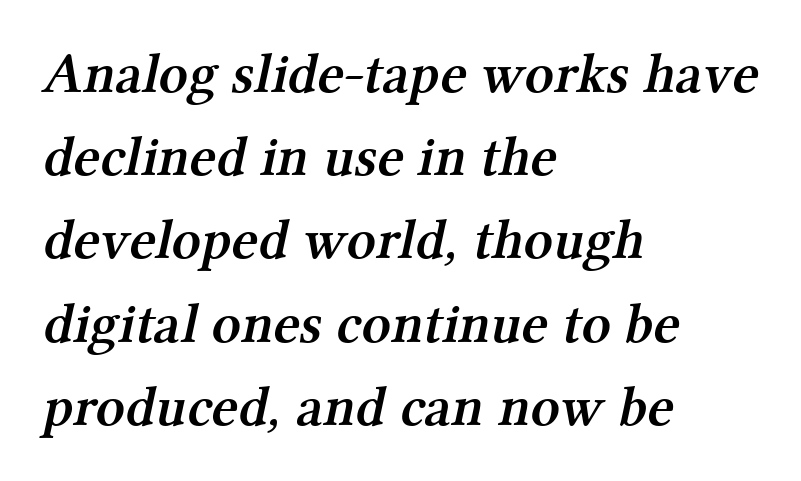
The image shows 57 px semibold serif type; set left-aligned, normal line spacing (1.46x), normal letter spacing, not underlined; medium stroke contrast and a medium x-height.
